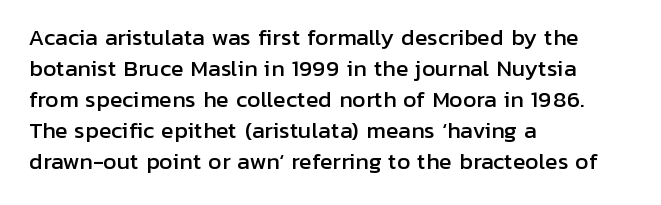
The image shows 21 px text type, upright; set left-aligned, normal line spacing (1.48x), normal letter spacing, not underlined.
